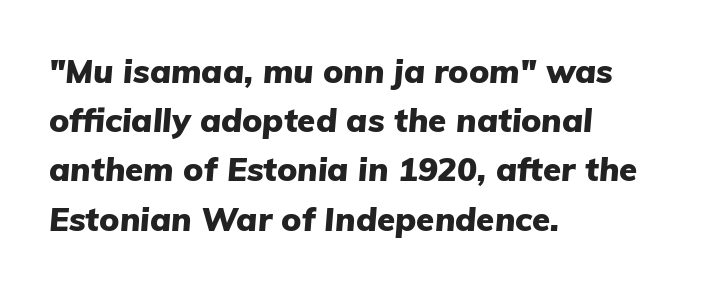
Q: Is the text bold? A: Yes.
Q: Is the text italic (slanted)? A: Yes, it leans right by about 5 degrees.
Q: Is the text underlined? A: No.
Q: How is the paragraph aligned? A: Left-aligned.
Q: Is the spacing between letters normal or unusually wide? A: Normal.
Q: Is the spacing between lines tight, normal or loose? A: Normal.
Q: Width (condensed, normal, or wide)? A: Normal.
Q: Stroke contrast? A: Low.
Q: x-height? A: Medium.
Q: Monospaced? A: No.
